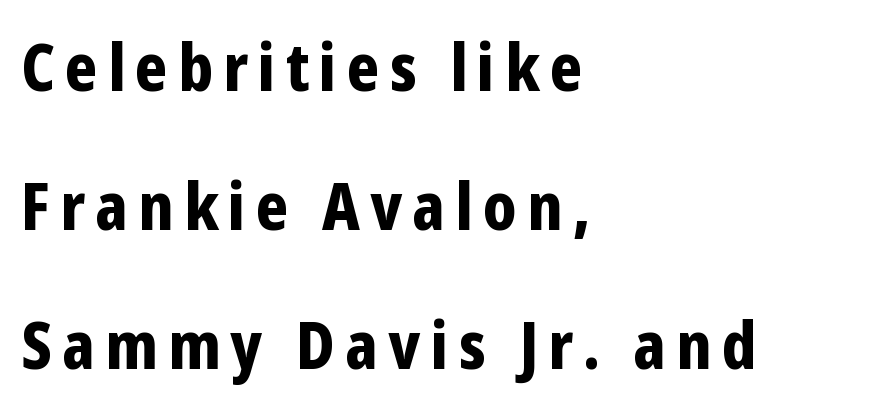
The compositor pushed each line to the left boundary. Quick note: not italic, upright. The rendering uses a large line-height, opening up the rows. The designer went with a sans here, leaving each stem footless. These lines are rendered in a variable-pitch font. Its strokes are broad and dark, the hallmark of bold type.
